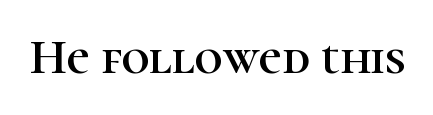
{"serif": "yes", "italic": "no", "width": "normal", "stroke_contrast": "high", "x_height": "medium", "monospaced": "no", "underline": "no", "letter_spacing": "normal", "letter_spacing_em": 0.0, "glyph_px": 49}
